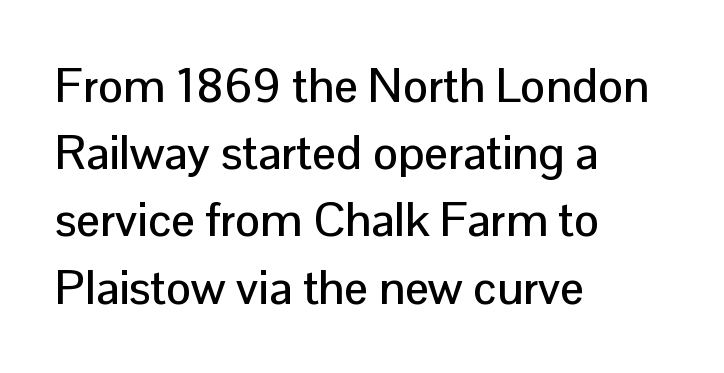
Short note: letters normally spaced. Quick note: underline off. Regarding leading, the lines here are spaced in the standard way. Serif or sans? Sans — the stroke terminals are bare. The compositor pushed each line to the left boundary. Is there any slant? The stems are plumb.
